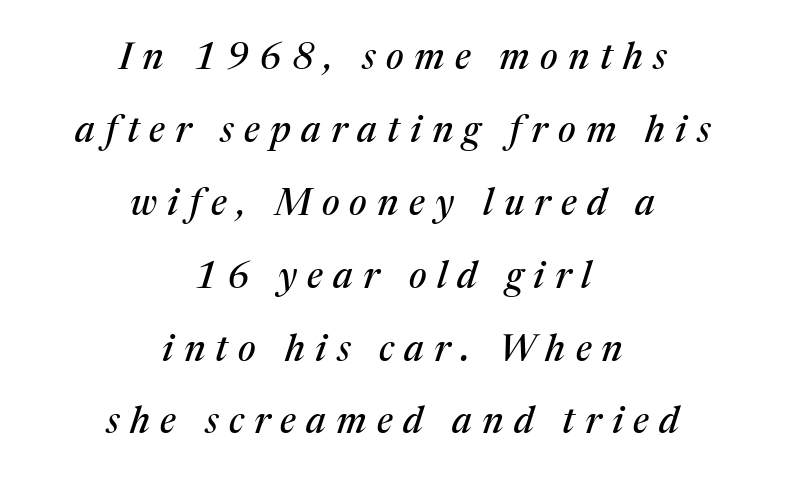
The foot of each line stays bare and open. The face used here is proportionally spaced, like ordinary book or web type. Is the block centered? Yes — each line is placed symmetrically about the middle. The rendering uses a large line-height, opening up the rows. The axis of the letterforms is tilted away from vertical. The glyphs in this specimen are seriffed.
